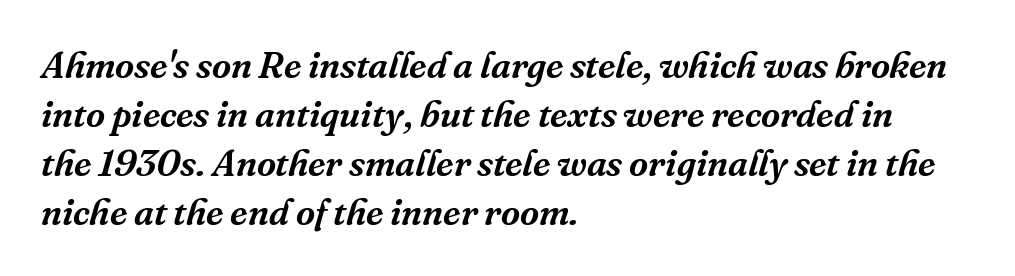
The letters sit at their default tracking, neither squeezed nor spread. Quick note: interline space is typical. Spacing verdict: proportional, widths tailored to each character. Notice how the passage keeps a crisp vertical edge on the left only. Italic: yes, the glyphs are oblique. To sum up the face: it has serifs.
